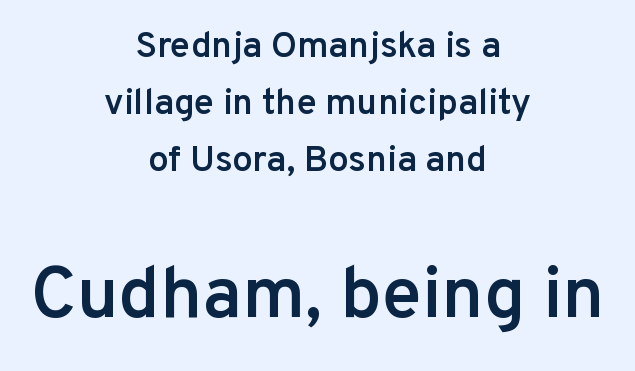
The image shows 72 px semibold sans-serif type, upright; set centered, normal line spacing (1.58x), normal letter spacing, not underlined; the second (bottom) block is 2.0x larger; low stroke contrast and a medium x-height.
